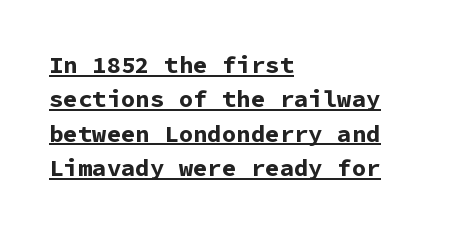
The image shows 24 px bold type, upright; set left-aligned, normal line spacing (1.43x), normal letter spacing, underlined.
